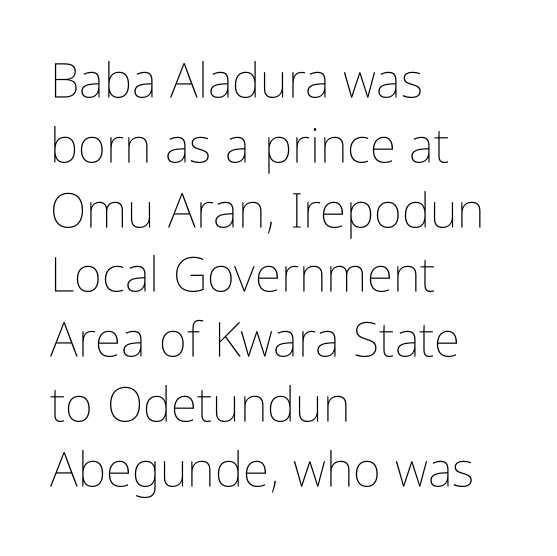
{"italic": "no", "bold": "no", "weight": "thin", "width": "condensed", "stroke_contrast": "low", "x_height": "medium", "monospaced": "no", "underline": "no", "align": "left", "line_spacing": "normal", "line_spacing_ratio": 1.35, "letter_spacing": "normal", "letter_spacing_em": 0.0, "glyph_px": 48}
